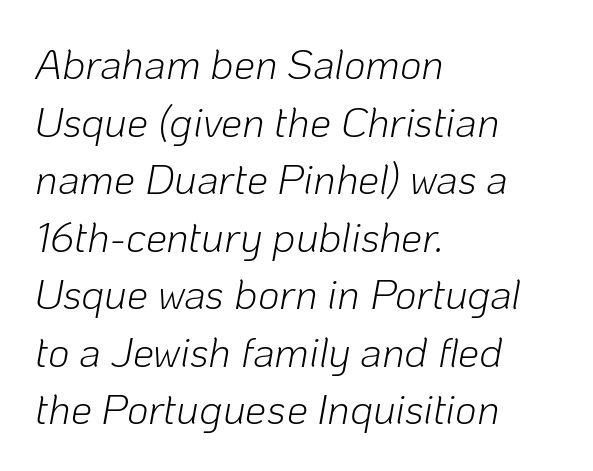
The image shows 42 px light type, italic (leaning right); set left-aligned, normal line spacing (1.37x), normal letter spacing, not underlined; low stroke contrast and a medium x-height.
